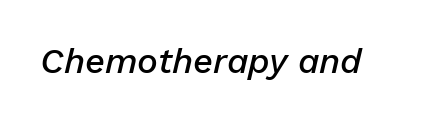
{"italic": "yes", "lean": "right", "slant_degrees": 13, "bold": "semi", "weight": "semibold", "width": "normal", "stroke_contrast": "low", "x_height": "medium", "monospaced": "no", "underline": "no", "letter_spacing": "normal", "letter_spacing_em": 0.0, "glyph_px": 35}
